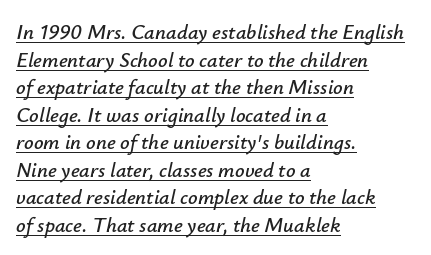
{"italic": "yes", "lean": "right", "slant_degrees": 12, "underline": "yes", "align": "left", "line_spacing": "normal", "line_spacing_ratio": 1.31, "letter_spacing": "normal", "letter_spacing_em": 0.0, "glyph_px": 21}
